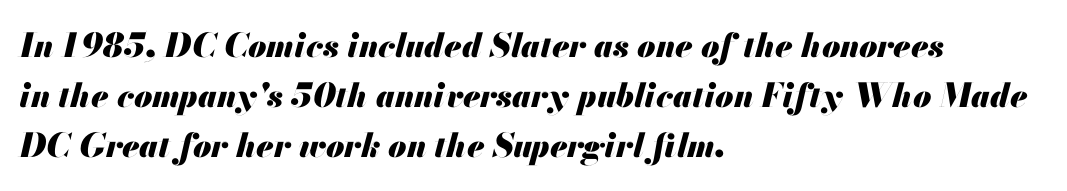
The image shows 33 px heavy type, italic (leaning right); set left-aligned, normal line spacing (1.52x), normal letter spacing, not underlined; medium stroke contrast and a small x-height.
